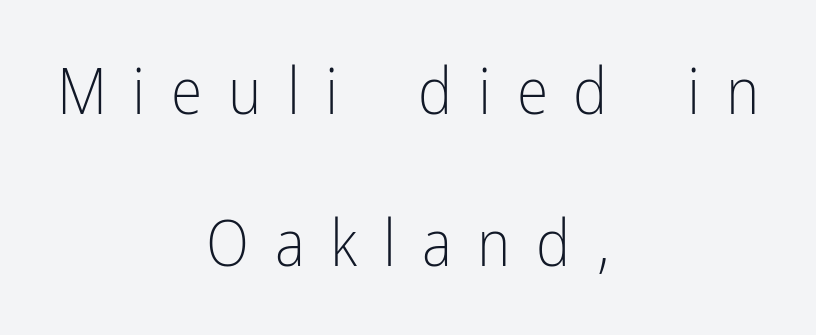
Q: Is the text bold? A: No.
Q: Is the text italic (slanted)? A: No, it is upright.
Q: Is the typeface a serif or a sans-serif typeface? A: Sans-serif.
Q: Is the text underlined? A: No.
Q: How is the paragraph aligned? A: Centered.
Q: Is the spacing between letters normal or unusually wide? A: Unusually wide.
Q: Is the spacing between lines tight, normal or loose? A: Loose.
Q: Width (condensed, normal, or wide)? A: Condensed.
Q: Stroke contrast? A: Low.
Q: x-height? A: Medium.
Q: Monospaced? A: No.
